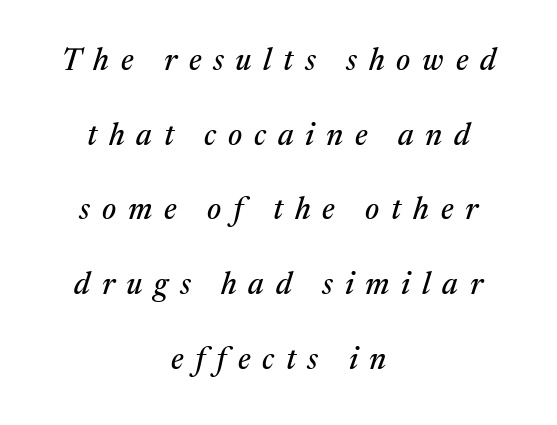
Q: Is the text italic (slanted)? A: Yes, it leans right by about 17 degrees.
Q: Is the typeface a serif or a sans-serif typeface? A: Serif.
Q: Is the text underlined? A: No.
Q: How is the paragraph aligned? A: Centered.
Q: Is the spacing between letters normal or unusually wide? A: Unusually wide.
Q: Is the spacing between lines tight, normal or loose? A: Loose.
Q: Width (condensed, normal, or wide)? A: Normal.
Q: Stroke contrast? A: Medium.
Q: x-height? A: Medium.
Q: Monospaced? A: No.
